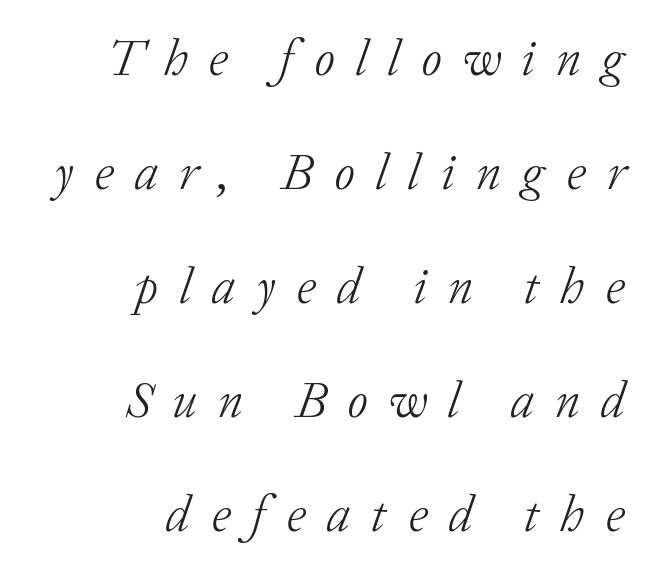
{"serif": "yes", "italic": "yes", "lean": "right", "slant_degrees": 20, "bold": "no", "weight": "light", "width": "normal", "stroke_contrast": "low", "x_height": "medium", "monospaced": "no", "underline": "no", "align": "right", "line_spacing": "loose", "line_spacing_ratio": 2.28, "letter_spacing": "wide", "letter_spacing_em": 0.42, "glyph_px": 50}
